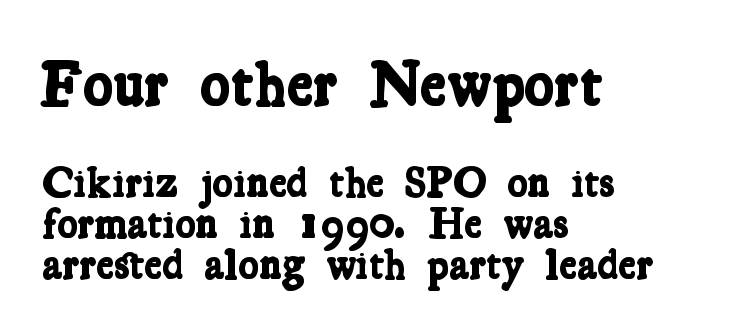
Here the designer chose a conventional face with non-uniform glyph widths. The characters look thick and weighty, a clear bold. The characters display serif detailing at their extremities. Casual observation: everything's shoved over to the left. Each new line begins almost immediately beneath the previous one. In this sample the first text group is rendered at the bigger scale.
